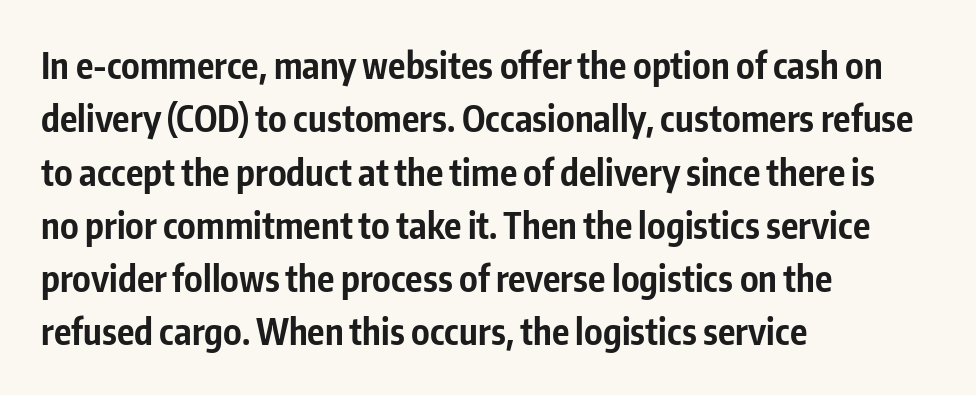
Q: Is the text bold? A: Yes.
Q: Is the text italic (slanted)? A: No, it is upright.
Q: Is the typeface a serif or a sans-serif typeface? A: Sans-serif.
Q: Is the text underlined? A: No.
Q: How is the paragraph aligned? A: Left-aligned.
Q: Is the spacing between letters normal or unusually wide? A: Normal.
Q: Is the spacing between lines tight, normal or loose? A: Normal.
Q: Width (condensed, normal, or wide)? A: Condensed.
Q: Stroke contrast? A: Low.
Q: x-height? A: Medium.
Q: Monospaced? A: No.
